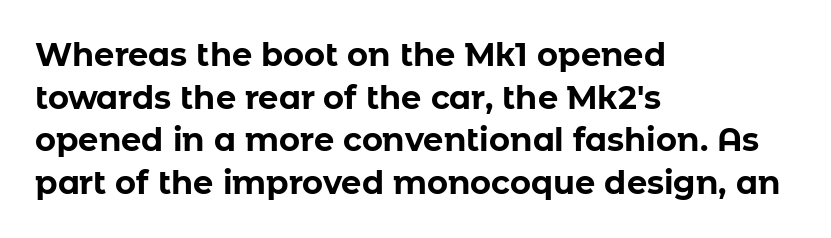
Q: Is the text bold? A: Yes.
Q: Is the text italic (slanted)? A: No, it is upright.
Q: Is the typeface a serif or a sans-serif typeface? A: Sans-serif.
Q: Is the text underlined? A: No.
Q: How is the paragraph aligned? A: Left-aligned.
Q: Is the spacing between letters normal or unusually wide? A: Normal.
Q: Is the spacing between lines tight, normal or loose? A: Normal.
Q: Width (condensed, normal, or wide)? A: Normal.
Q: Stroke contrast? A: Low.
Q: x-height? A: Medium.
Q: Monospaced? A: No.
